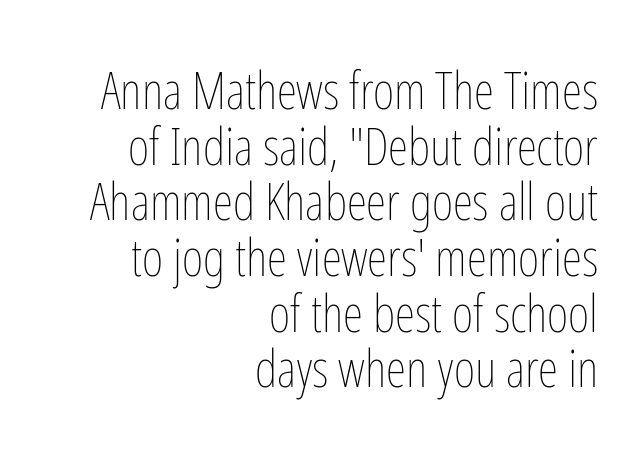
Q: Is the text bold? A: No.
Q: Is the text italic (slanted)? A: No, it is upright.
Q: Is the text underlined? A: No.
Q: How is the paragraph aligned? A: Right-aligned.
Q: Is the spacing between letters normal or unusually wide? A: Normal.
Q: Is the spacing between lines tight, normal or loose? A: Tight.
Q: Width (condensed, normal, or wide)? A: Condensed.
Q: Stroke contrast? A: Low.
Q: x-height? A: Medium.
Q: Monospaced? A: No.
